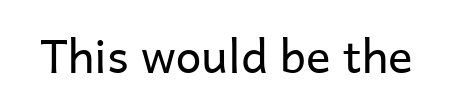
Nothing heavy about these letters — not bold at all. Rule under the text: the space is simply empty. Standard letterfit; no display-style spreading of the glyphs. The rendering uses natural spacing where letterforms have individual widths. You can tell from the bare stems that sans-serif type was used.
